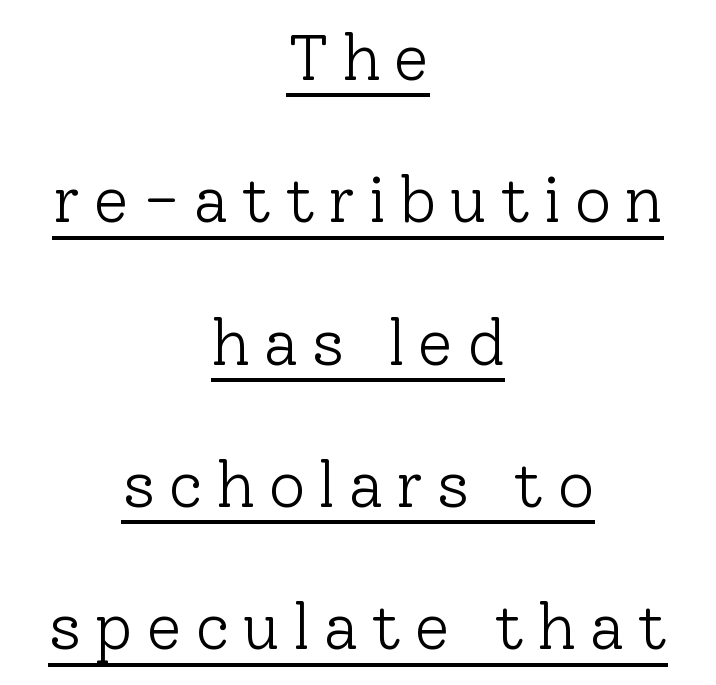
The strokes are not fattened; the text isn't bold. Spacing verdict: proportional, widths tailored to each character. Regarding leading, the lines here are spaced well apart. A typesetter would call this heavily tracked-out type. Alignment: centered.
